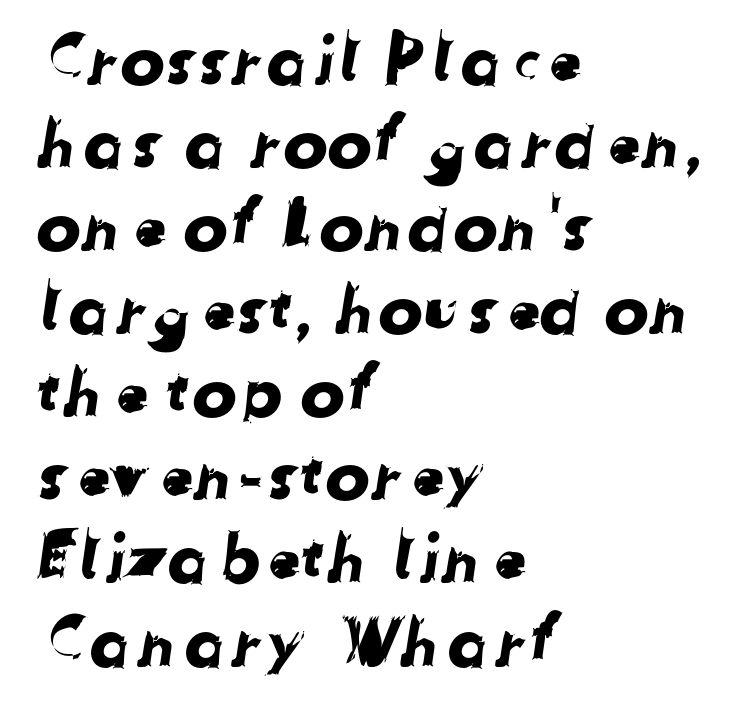
Q: Is the typeface a serif or a sans-serif typeface? A: Sans-serif.
Q: Is the text underlined? A: No.
Q: How is the paragraph aligned? A: Left-aligned.
Q: Is the spacing between letters normal or unusually wide? A: Normal.
Q: Width (condensed, normal, or wide)? A: Normal.
Q: Stroke contrast? A: Low.
Q: x-height? A: Medium.
Q: Monospaced? A: No.
